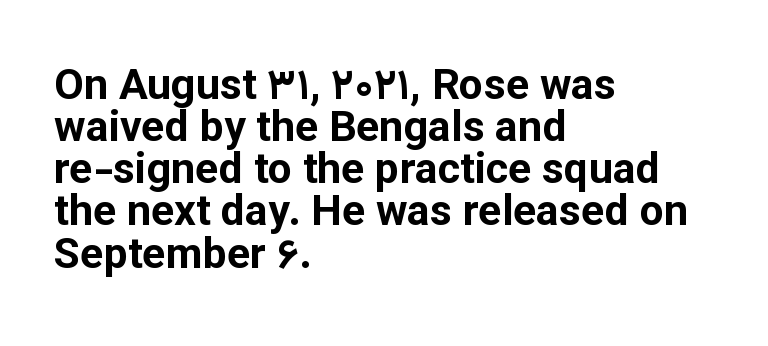
The image shows 43 px bold sans-serif type, upright; set left-aligned, tight line spacing (0.98x), normal letter spacing, not underlined; low stroke contrast and a medium x-height.
